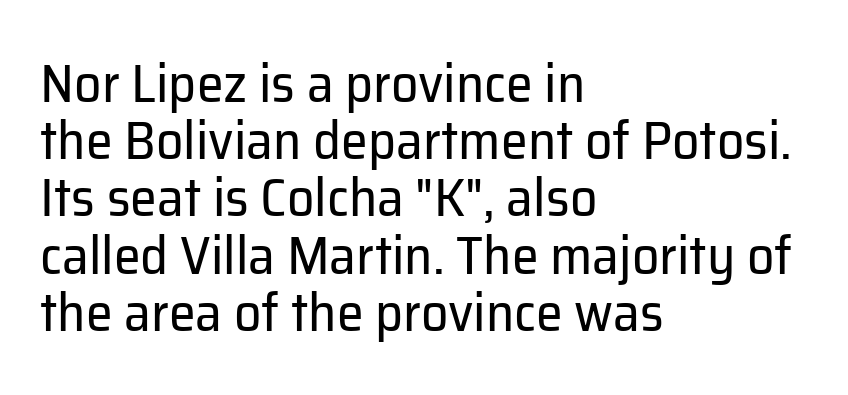
The image shows 54 px regular-weight sans-serif type, upright; set left-aligned, tight line spacing (1.06x), normal letter spacing, not underlined; low stroke contrast and a medium x-height.
